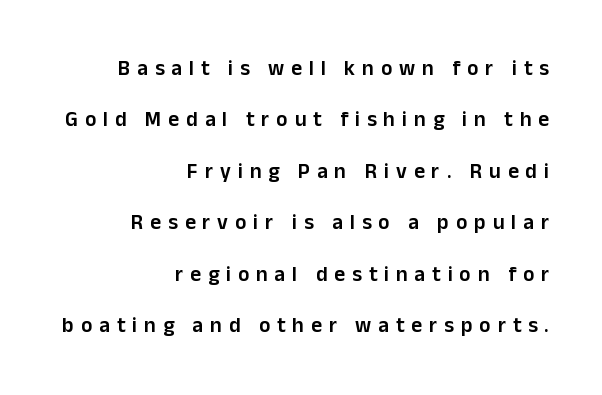
The image shows 21 px text type, upright; set right-aligned, loose line spacing (2.45x), unusually wide letter spacing (+0.33 em), not underlined.
